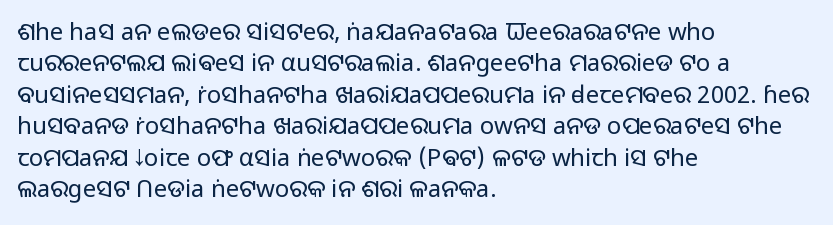
The image shows 24 px text type, upright; set left-aligned, normal line spacing (1.31x), normal letter spacing, not underlined.
